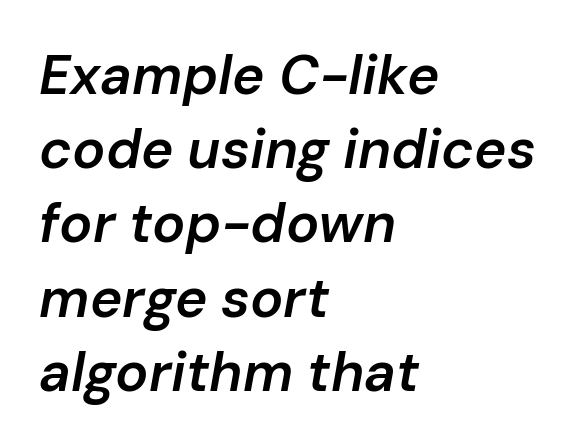
Q: Is the text bold? A: Semi-bold.
Q: Is the text italic (slanted)? A: Yes, it leans right by about 10 degrees.
Q: Is the text underlined? A: No.
Q: How is the paragraph aligned? A: Left-aligned.
Q: Is the spacing between letters normal or unusually wide? A: Normal.
Q: Is the spacing between lines tight, normal or loose? A: Normal.
Q: Width (condensed, normal, or wide)? A: Normal.
Q: Stroke contrast? A: Low.
Q: x-height? A: Medium.
Q: Monospaced? A: No.
